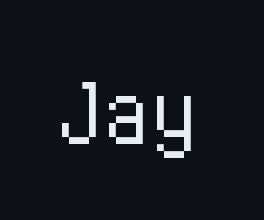
Q: Is the text bold? A: No.
Q: Is the text italic (slanted)? A: No, it is upright.
Q: Is the text underlined? A: No.
Q: Is the spacing between letters normal or unusually wide? A: Normal.
Q: Width (condensed, normal, or wide)? A: Condensed.
Q: Stroke contrast? A: Low.
Q: x-height? A: Medium.
Q: Monospaced? A: No.
